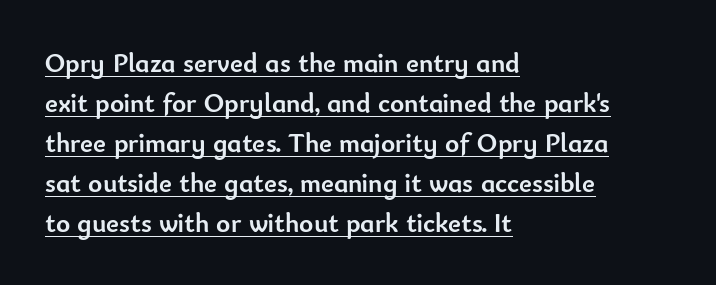
Evenly set lines give the paragraph a standard silhouette. What weight is shown? A full bold with thick strokes. The rendering anchors every line to the left-hand side. The words here are underlined.
